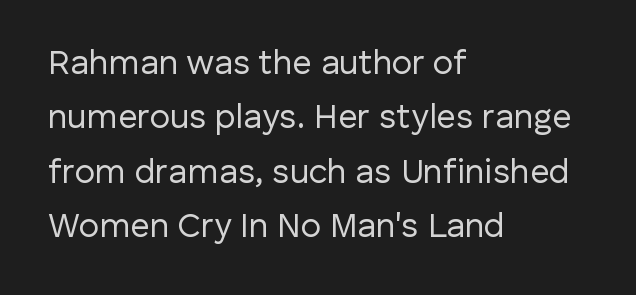
The image shows 34 px regular-weight sans-serif type, upright; set left-aligned, normal line spacing (1.6x), normal letter spacing, not underlined; low stroke contrast and a medium x-height.
